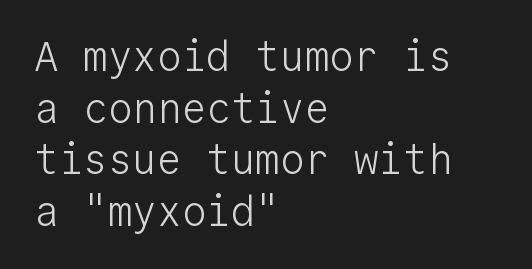
{"serif": "no", "italic": "no", "bold": "no", "weight": "light", "width": "normal", "stroke_contrast": "low", "x_height": "medium", "monospaced": "yes", "underline": "no", "align": "left", "line_spacing": "normal", "line_spacing_ratio": 1.26, "letter_spacing": "normal", "letter_spacing_em": 0.0, "glyph_px": 41}
